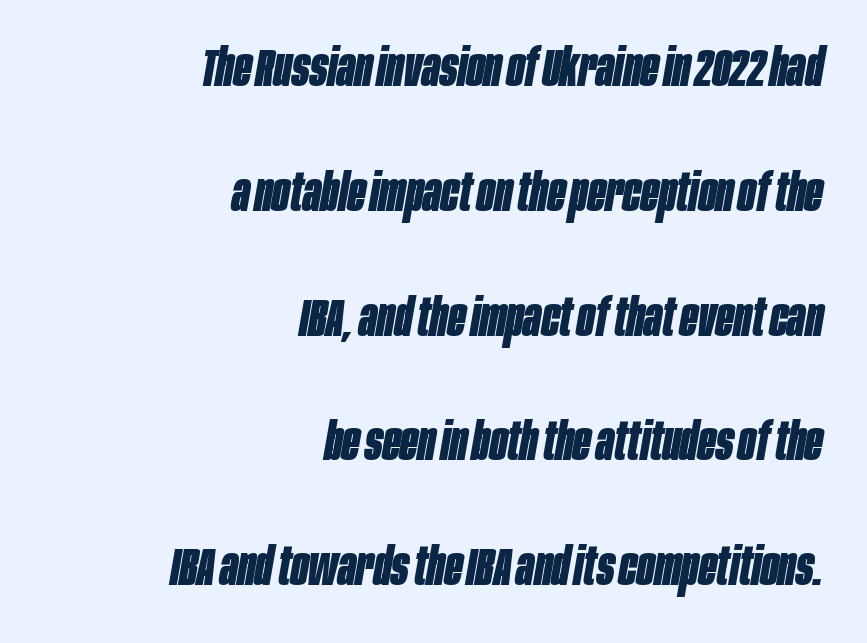
{"italic": "yes", "lean": "right", "slant_degrees": 10, "bold": "yes", "weight": "bold", "width": "condensed", "stroke_contrast": "low", "x_height": "large", "monospaced": "no", "underline": "no", "align": "right", "line_spacing": "loose", "line_spacing_ratio": 2.4, "letter_spacing": "normal", "letter_spacing_em": 0.0, "glyph_px": 52}
